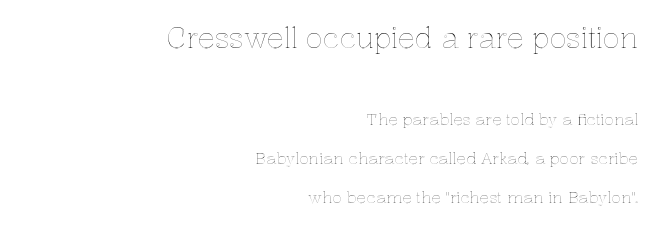
{"italic": "no", "width": "normal", "x_height": "medium", "monospaced": "no", "underline": "no", "align": "right", "line_spacing": "loose", "line_spacing_ratio": 2.42, "letter_spacing": "normal", "letter_spacing_em": 0.0, "larger_block": "first", "size_ratio": 1.75, "glyph_px": 28}
